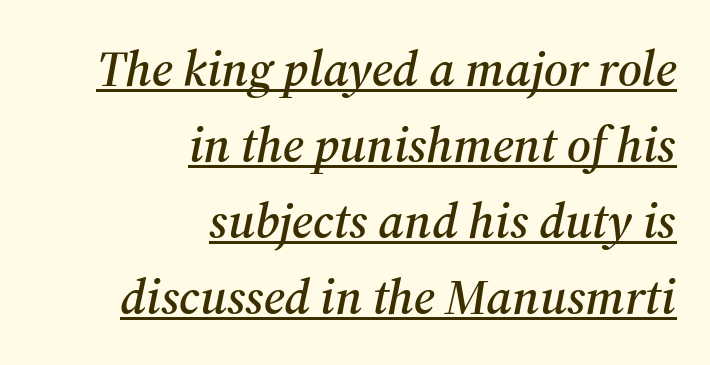
{"serif": "yes", "italic": "yes", "lean": "right", "slant_degrees": 12, "width": "normal", "stroke_contrast": "medium", "x_height": "medium", "monospaced": "no", "underline": "yes", "align": "right", "line_spacing": "normal", "line_spacing_ratio": 1.52, "letter_spacing": "normal", "letter_spacing_em": 0.0, "glyph_px": 50}
